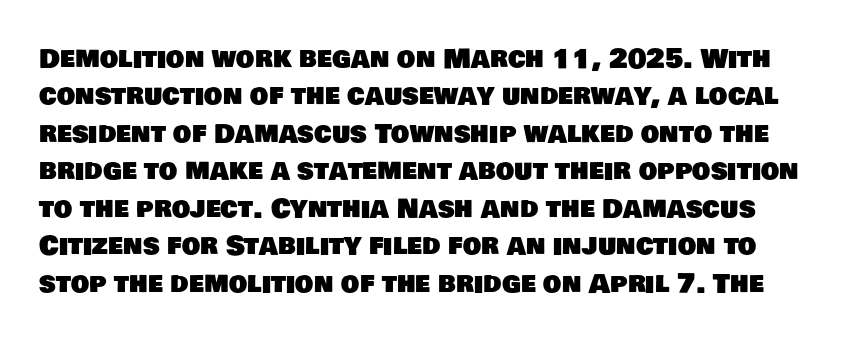
The image shows 26 px text type; set normal line spacing (1.44x), normal letter spacing, not underlined.
